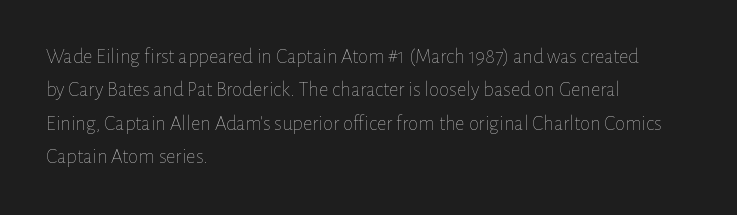
Q: Is the text bold? A: No.
Q: Is the text italic (slanted)? A: No, it is upright.
Q: Is the text underlined? A: No.
Q: How is the paragraph aligned? A: Left-aligned.
Q: Is the spacing between letters normal or unusually wide? A: Normal.
Q: Is the spacing between lines tight, normal or loose? A: Normal.
